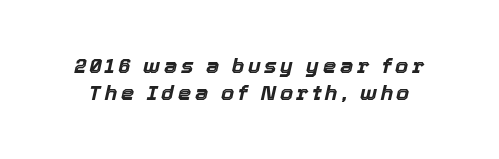
{"italic": "yes", "lean": "right", "slant_degrees": 12, "bold": "yes", "underline": "no", "line_spacing": "normal", "line_spacing_ratio": 1.27, "glyph_px": 21}
